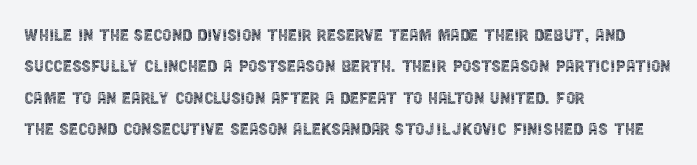
The image shows 21 px text type, upright; set left-aligned, normal line spacing (1.5x), normal letter spacing, not underlined.
